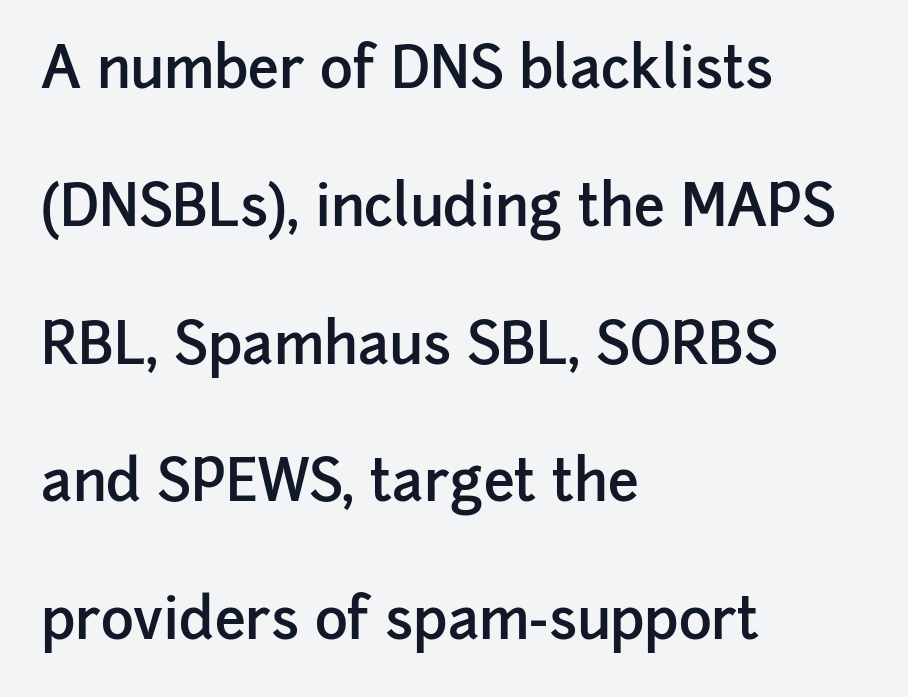
{"serif": "no", "italic": "no", "bold": "semi", "weight": "semibold", "width": "normal", "stroke_contrast": "low", "x_height": "medium", "monospaced": "no", "underline": "no", "align": "left", "line_spacing": "loose", "line_spacing_ratio": 2.46, "letter_spacing": "normal", "letter_spacing_em": 0.0, "glyph_px": 56}
